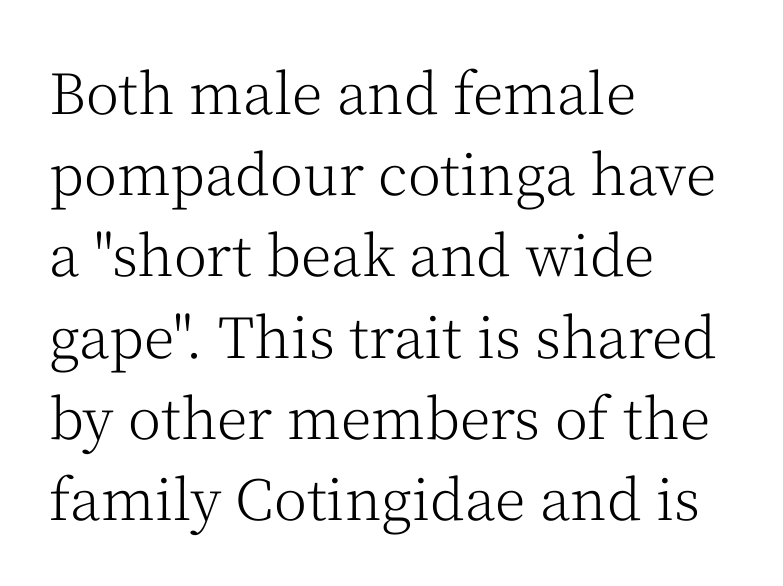
{"serif": "yes", "italic": "no", "bold": "no", "weight": "light", "width": "normal", "stroke_contrast": "medium", "x_height": "medium", "monospaced": "no", "underline": "no", "align": "left", "line_spacing": "normal", "line_spacing_ratio": 1.45, "letter_spacing": "normal", "letter_spacing_em": 0.0, "glyph_px": 56}
